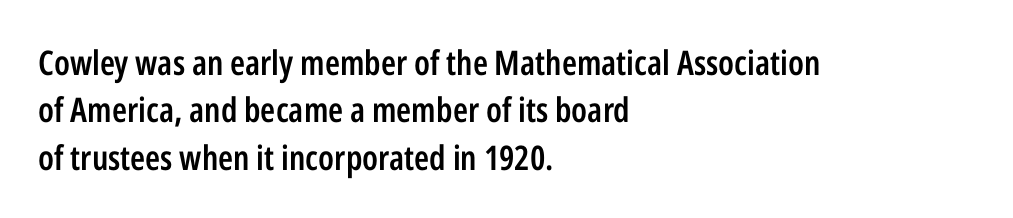
{"serif": "no", "italic": "no", "bold": "semi", "weight": "semibold", "width": "condensed", "stroke_contrast": "low", "x_height": "medium", "monospaced": "no", "underline": "no", "align": "left", "line_spacing": "normal", "line_spacing_ratio": 1.39, "letter_spacing": "normal", "letter_spacing_em": 0.0, "glyph_px": 34}
